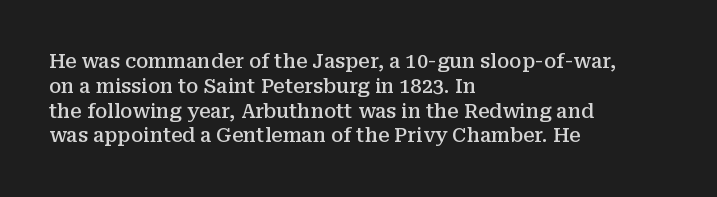
{"italic": "no", "bold": "semi", "underline": "no", "align": "left", "line_spacing_ratio": 1.24, "letter_spacing": "normal", "letter_spacing_em": 0.0, "glyph_px": 20}
